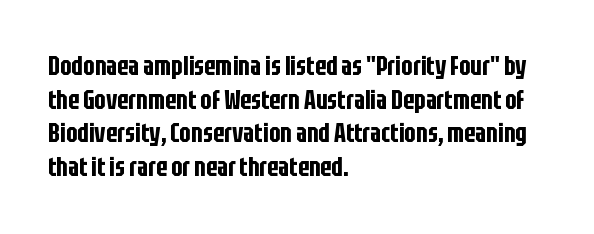
{"italic": "no", "underline": "no", "align": "left", "line_spacing": "normal", "line_spacing_ratio": 1.25, "letter_spacing": "normal", "letter_spacing_em": 0.0, "glyph_px": 27}
